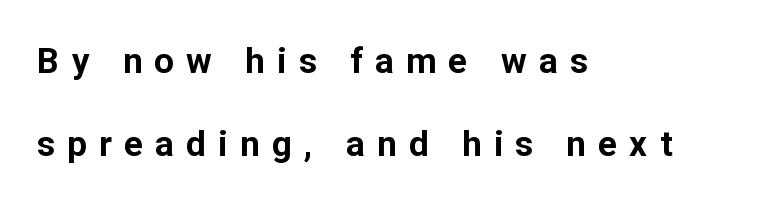
Q: Is the text bold? A: Yes.
Q: Is the text italic (slanted)? A: No, it is upright.
Q: Is the typeface a serif or a sans-serif typeface? A: Sans-serif.
Q: Is the text underlined? A: No.
Q: How is the paragraph aligned? A: Left-aligned.
Q: Is the spacing between letters normal or unusually wide? A: Unusually wide.
Q: Is the spacing between lines tight, normal or loose? A: Loose.
Q: Width (condensed, normal, or wide)? A: Normal.
Q: Stroke contrast? A: Low.
Q: x-height? A: Medium.
Q: Monospaced? A: No.
